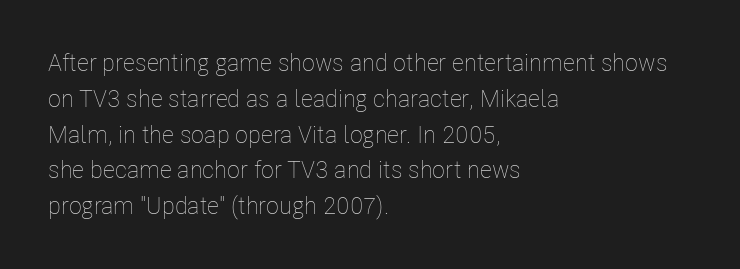
{"italic": "no", "bold": "no", "underline": "no", "align": "left", "line_spacing": "normal", "line_spacing_ratio": 1.49, "letter_spacing": "normal", "letter_spacing_em": 0.0, "glyph_px": 24}
